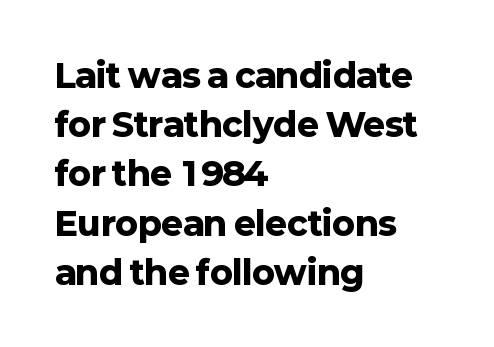
Q: Is the text bold? A: Yes.
Q: Is the text italic (slanted)? A: No, it is upright.
Q: Is the typeface a serif or a sans-serif typeface? A: Sans-serif.
Q: Is the text underlined? A: No.
Q: How is the paragraph aligned? A: Left-aligned.
Q: Is the spacing between letters normal or unusually wide? A: Normal.
Q: Is the spacing between lines tight, normal or loose? A: Normal.
Q: Width (condensed, normal, or wide)? A: Normal.
Q: Stroke contrast? A: Low.
Q: x-height? A: Medium.
Q: Monospaced? A: No.
